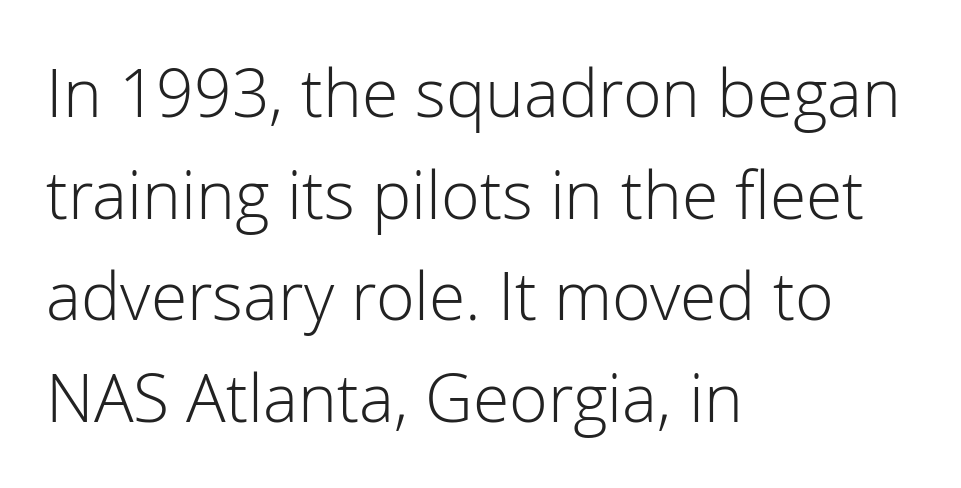
Q: Is the text bold? A: No.
Q: Is the text italic (slanted)? A: No, it is upright.
Q: Is the typeface a serif or a sans-serif typeface? A: Sans-serif.
Q: Is the text underlined? A: No.
Q: How is the paragraph aligned? A: Left-aligned.
Q: Is the spacing between letters normal or unusually wide? A: Normal.
Q: Is the spacing between lines tight, normal or loose? A: Normal.
Q: Width (condensed, normal, or wide)? A: Normal.
Q: Stroke contrast? A: Low.
Q: x-height? A: Medium.
Q: Monospaced? A: No.
